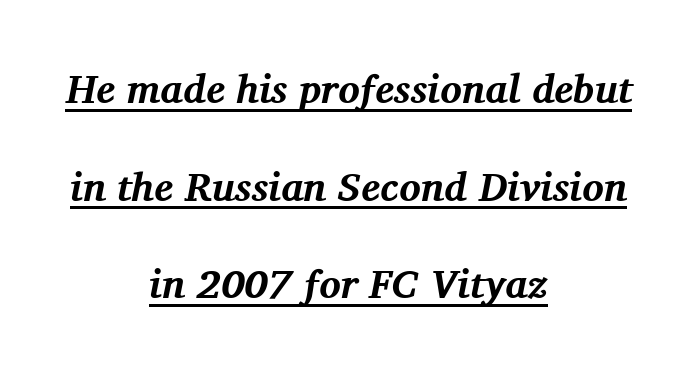
Bold? Absolutely — the strokes are thick and heavy. The rendering uses natural spacing where letterforms have individual widths. Caption: lettering with a line underneath. The text block is weighted toward neither margin, spreading evenly from the middle. This is serif lettering, the kind often seen in printed books. Is there much room between lines? Yes — plenty of vertical air separates them.
